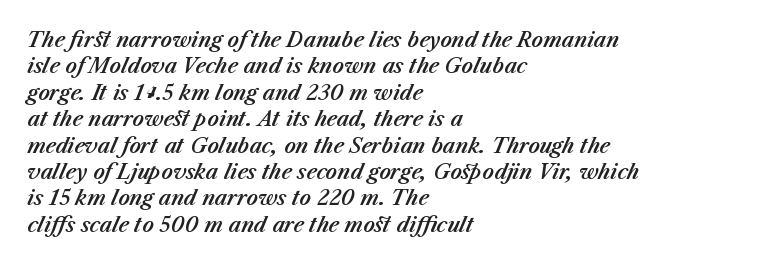
{"italic": "yes", "lean": "right", "slant_degrees": 23, "underline": "no", "align": "left", "line_spacing": "normal", "line_spacing_ratio": 1.32, "letter_spacing": "normal", "letter_spacing_em": 0.0, "glyph_px": 20}
